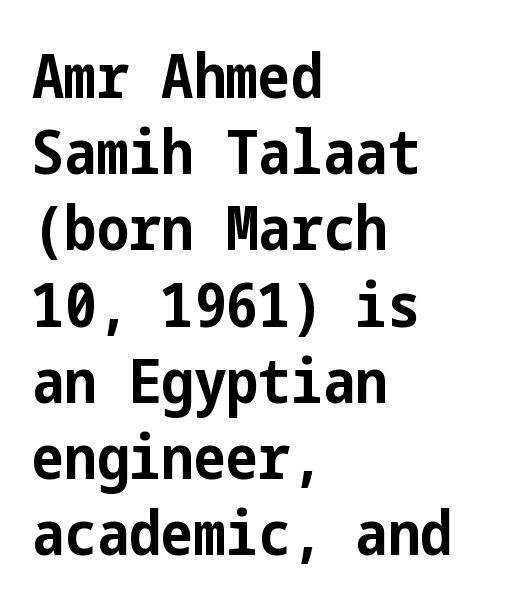
Q: Is the text bold? A: Yes.
Q: Is the text italic (slanted)? A: No, it is upright.
Q: Is the typeface a serif or a sans-serif typeface? A: Sans-serif.
Q: Is the text underlined? A: No.
Q: How is the paragraph aligned? A: Left-aligned.
Q: Is the spacing between letters normal or unusually wide? A: Normal.
Q: Is the spacing between lines tight, normal or loose? A: Normal.
Q: Width (condensed, normal, or wide)? A: Condensed.
Q: Stroke contrast? A: Low.
Q: x-height? A: Medium.
